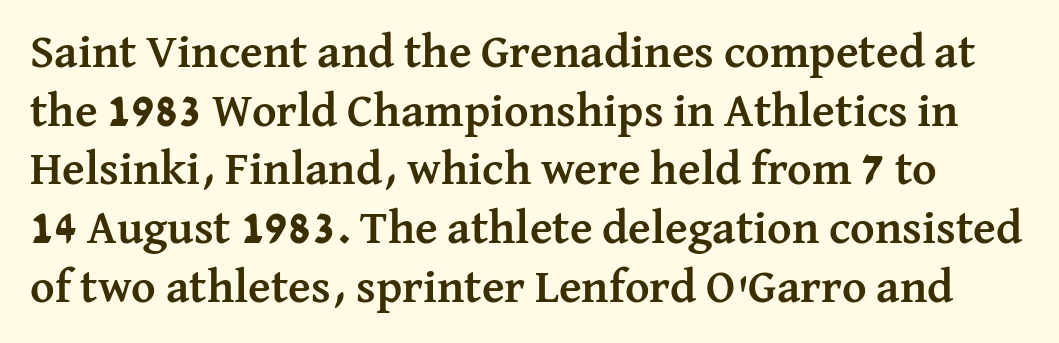
{"serif": "yes", "italic": "no", "bold": "yes", "weight": "semibold", "width": "normal", "stroke_contrast": "medium", "x_height": "medium", "monospaced": "no", "underline": "no", "line_spacing": "normal", "line_spacing_ratio": 1.25, "letter_spacing": "normal", "letter_spacing_em": 0.0, "glyph_px": 47}
